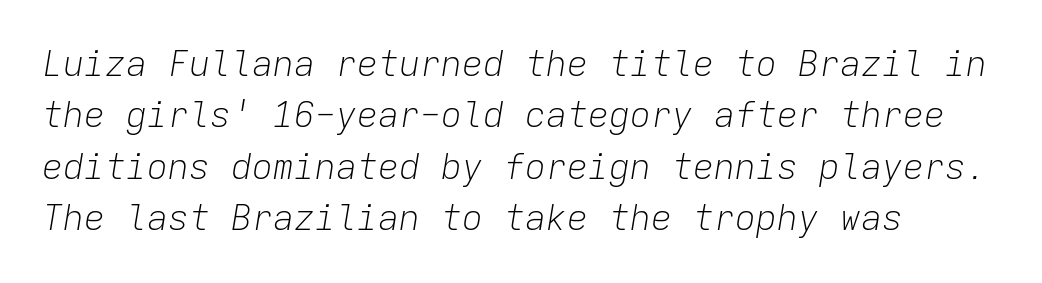
Q: Is the text bold? A: No.
Q: Is the text italic (slanted)? A: Yes, it leans right by about 9 degrees.
Q: Is the text underlined? A: No.
Q: How is the paragraph aligned? A: Left-aligned.
Q: Is the spacing between letters normal or unusually wide? A: Normal.
Q: Is the spacing between lines tight, normal or loose? A: Normal.
Q: Width (condensed, normal, or wide)? A: Normal.
Q: Stroke contrast? A: Low.
Q: x-height? A: Medium.
Q: Monospaced? A: Yes.
